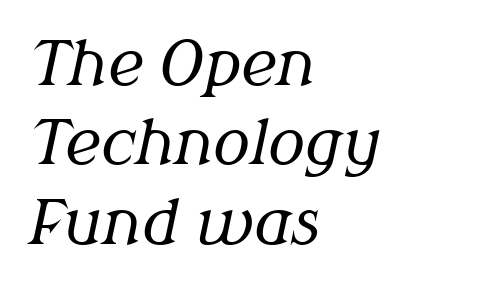
These lines are rendered in a variable-pitch font. A typesetter would mark this as italic. The passage shown has conventional tracking throughout. The lines are quadded left. No word sits above an underline. These lines are composed in type with serifs.
